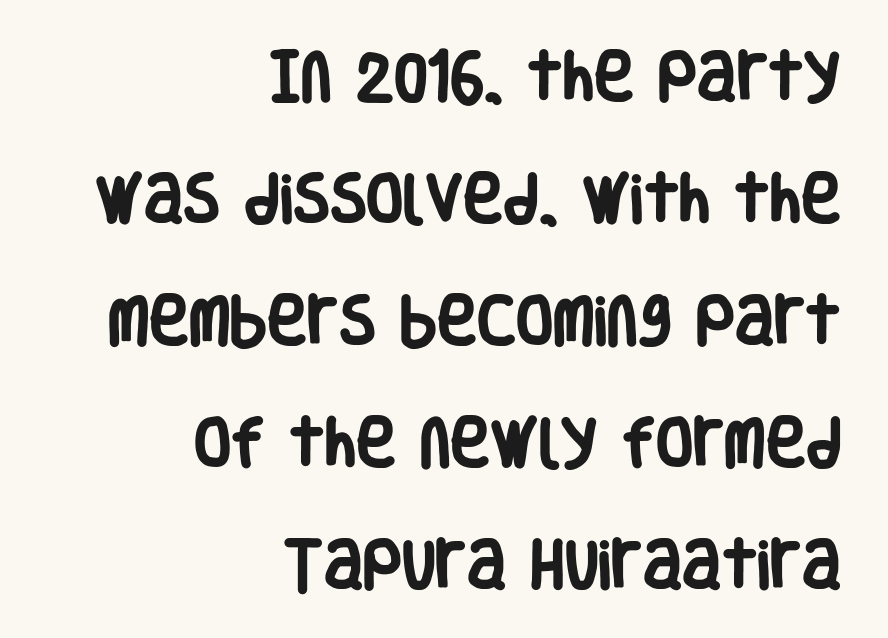
{"serif": "no", "italic": "no", "bold": "yes", "weight": "heavy", "width": "condensed", "stroke_contrast": "low", "x_height": "large", "monospaced": "no", "underline": "no", "align": "right", "line_spacing": "loose", "line_spacing_ratio": 2.26, "letter_spacing": "normal", "letter_spacing_em": 0.0, "glyph_px": 54}
